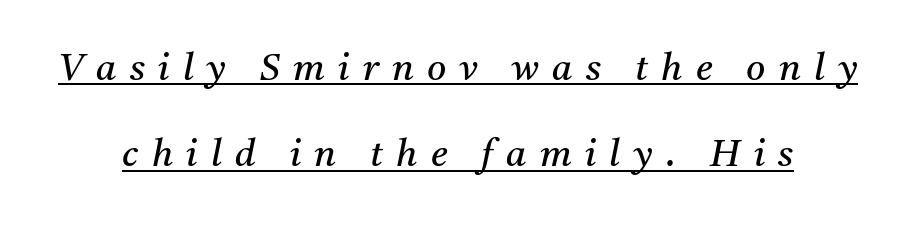
Q: Is the text bold? A: No.
Q: Is the text italic (slanted)? A: Yes, it leans right by about 11 degrees.
Q: Is the typeface a serif or a sans-serif typeface? A: Serif.
Q: Is the text underlined? A: Yes.
Q: Is the spacing between letters normal or unusually wide? A: Unusually wide.
Q: Is the spacing between lines tight, normal or loose? A: Loose.
Q: Width (condensed, normal, or wide)? A: Normal.
Q: Stroke contrast? A: Medium.
Q: x-height? A: Medium.
Q: Monospaced? A: No.
